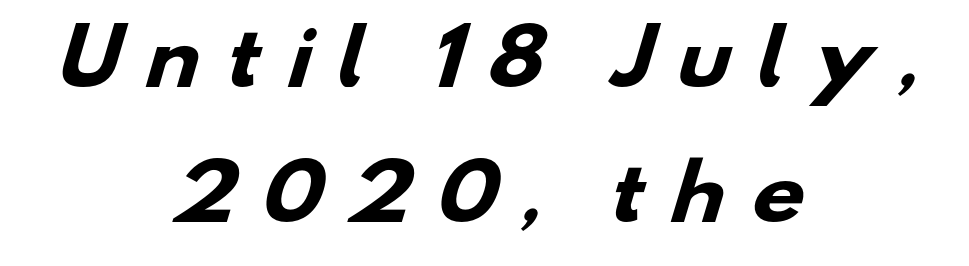
The image shows 75 px heavy, wide sans-serif type; set centered, line spacing 1.8x, unusually wide letter spacing (+0.32 em), not underlined; low stroke contrast and a small x-height.
